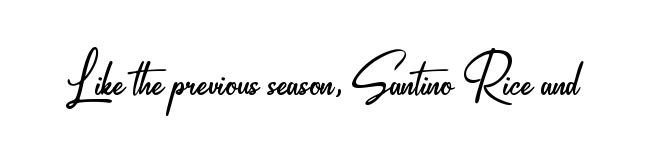
The image shows 75 px light, condensed sans-serif type; set normal letter spacing, not underlined; low stroke contrast and a small x-height.
